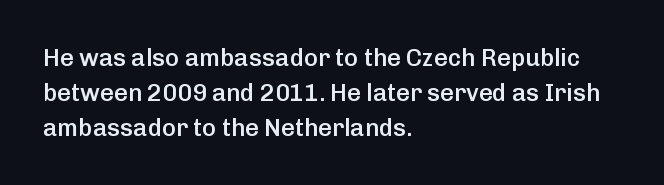
The image shows 24 px text type, upright; set left-aligned, normal line spacing (1.45x), normal letter spacing, not underlined.
